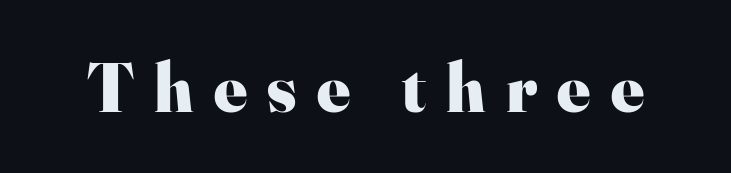
The image shows 70 px heavy serif type, upright; set unusually wide letter spacing (+0.29 em), not underlined; high stroke contrast and a small x-height.
